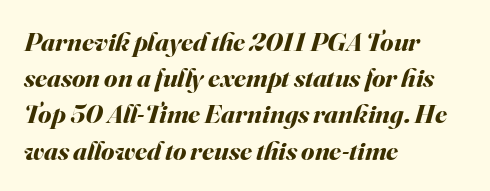
Notice how the passage keeps a crisp vertical edge on the left only. This is heavy type, rendered in bold. The space directly below the letters is spotless. Characters are canted at an angle relative to the baseline's perpendicular. Vertically, the passage feels balanced, rows spaced as you'd expect. There is no visible air inserted between adjacent glyphs.
